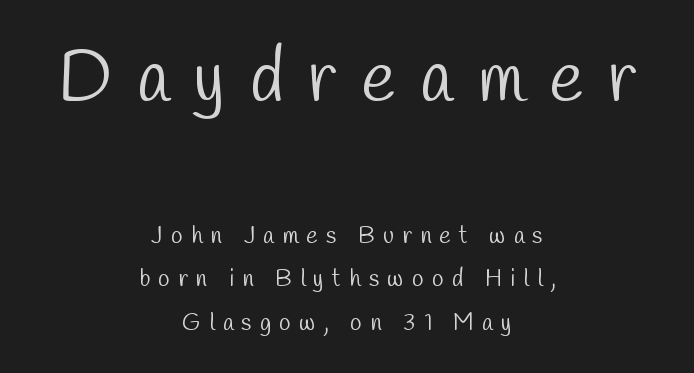
{"serif": "no", "bold": "no", "weight": "light", "width": "condensed", "stroke_contrast": "low", "x_height": "medium", "monospaced": "no", "underline": "no", "align": "center", "line_spacing_ratio": 1.8, "letter_spacing": "wide", "letter_spacing_em": 0.34, "larger_block": "first", "size_ratio": 3.0, "glyph_px": 72}
